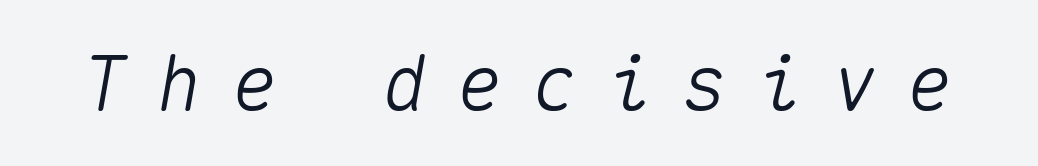
Q: Is the text italic (slanted)? A: Yes, it leans right by about 10 degrees.
Q: Is the text underlined? A: No.
Q: Is the spacing between letters normal or unusually wide? A: Unusually wide.
Q: Width (condensed, normal, or wide)? A: Normal.
Q: Stroke contrast? A: Medium.
Q: x-height? A: Medium.
Q: Monospaced? A: Yes.
